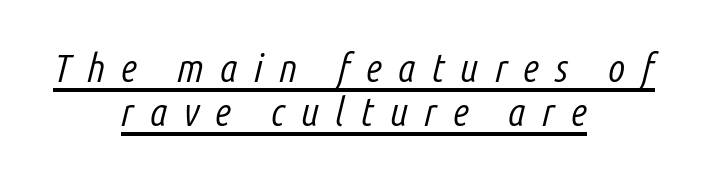
{"italic": "yes", "lean": "right", "slant_degrees": 14, "bold": "no", "weight": "light", "width": "condensed", "stroke_contrast": "low", "x_height": "medium", "monospaced": "no", "underline": "yes", "align": "center", "line_spacing": "tight", "line_spacing_ratio": 1.1, "letter_spacing": "wide", "letter_spacing_em": 0.4, "glyph_px": 40}
